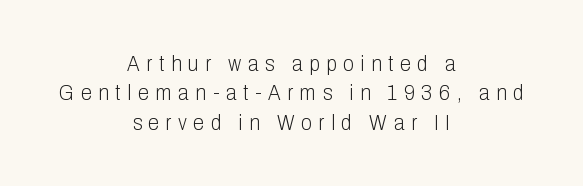
{"italic": "no", "bold": "no", "underline": "no", "align": "center", "line_spacing": "normal", "line_spacing_ratio": 1.33, "letter_spacing": "wide", "letter_spacing_em": 0.3, "glyph_px": 22}
